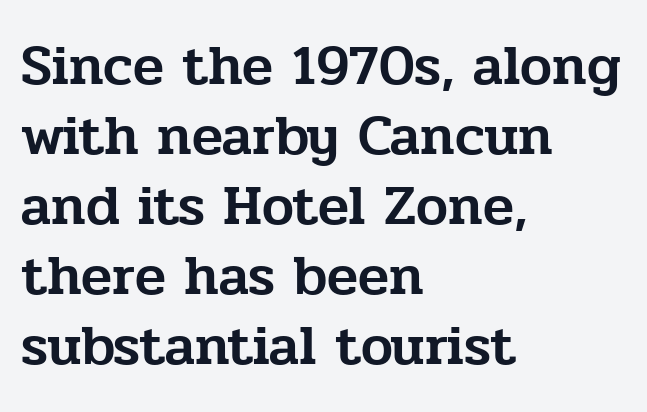
{"serif": "yes", "italic": "no", "width": "normal", "stroke_contrast": "low", "x_height": "medium", "monospaced": "no", "underline": "no", "align": "left", "line_spacing_ratio": 1.23, "letter_spacing": "normal", "letter_spacing_em": 0.0, "glyph_px": 57}
